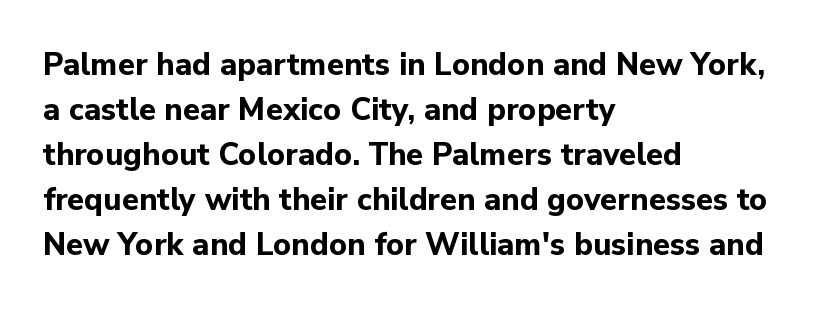
The image shows 31 px bold sans-serif type, upright; set left-aligned, normal line spacing (1.45x), normal letter spacing, not underlined; low stroke contrast and a medium x-height.
